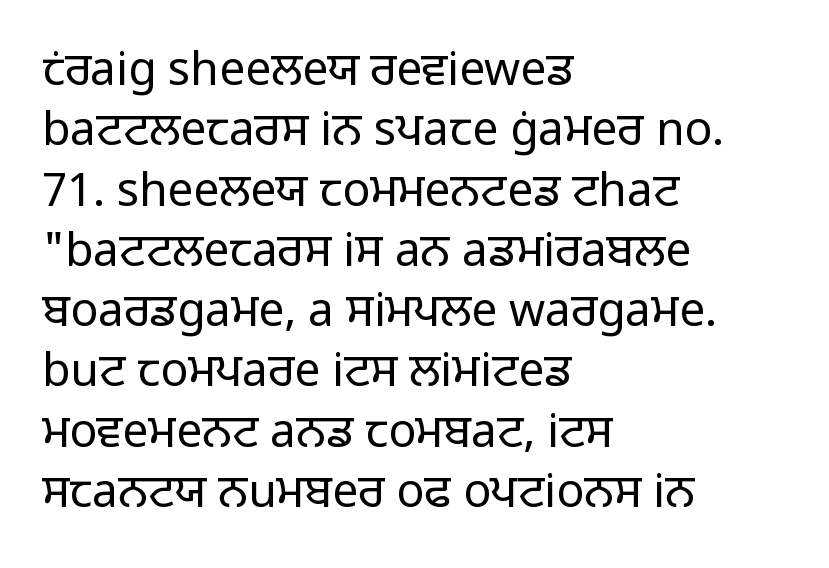
Q: Is the text bold? A: No.
Q: Is the text italic (slanted)? A: No, it is upright.
Q: Is the typeface a serif or a sans-serif typeface? A: Sans-serif.
Q: Is the text underlined? A: No.
Q: How is the paragraph aligned? A: Left-aligned.
Q: Is the spacing between letters normal or unusually wide? A: Normal.
Q: Is the spacing between lines tight, normal or loose? A: Normal.
Q: Width (condensed, normal, or wide)? A: Normal.
Q: Stroke contrast? A: Low.
Q: x-height? A: Medium.
Q: Monospaced? A: No.
